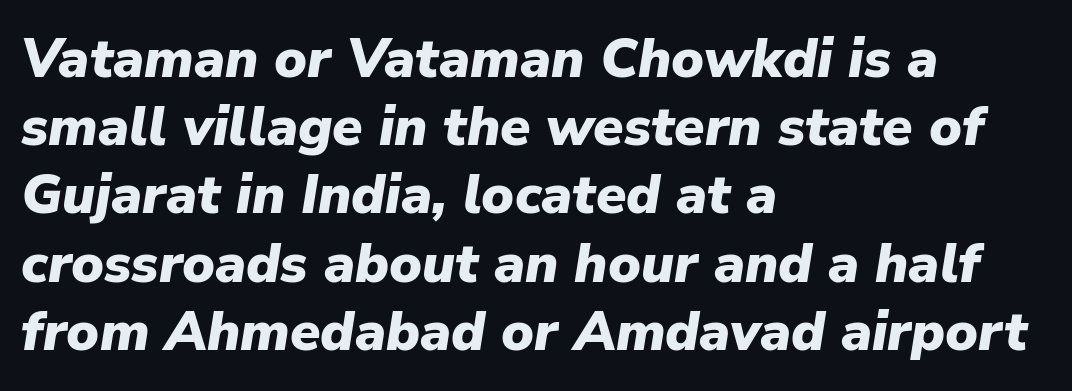
The image shows 55 px heavy type, italic (leaning right); set left-aligned, line spacing 1.24x, normal letter spacing, not underlined; low stroke contrast and a medium x-height.
